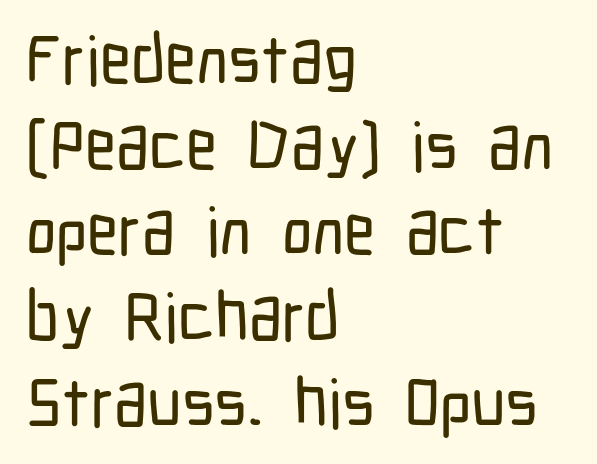
Q: Is the text italic (slanted)? A: No, it is upright.
Q: Is the typeface a serif or a sans-serif typeface? A: Sans-serif.
Q: Is the text underlined? A: No.
Q: How is the paragraph aligned? A: Left-aligned.
Q: Is the spacing between letters normal or unusually wide? A: Normal.
Q: Is the spacing between lines tight, normal or loose? A: Normal.
Q: Width (condensed, normal, or wide)? A: Condensed.
Q: Stroke contrast? A: Low.
Q: x-height? A: Medium.
Q: Monospaced? A: No.
